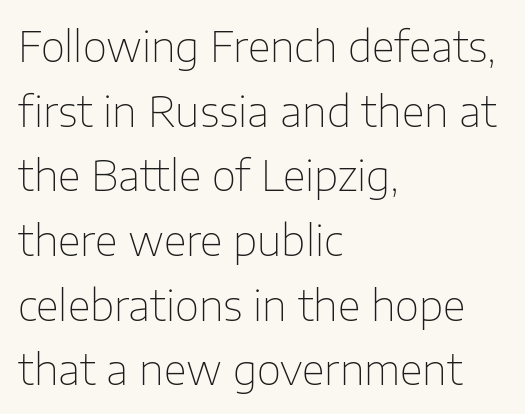
Q: Is the text bold? A: No.
Q: Is the text italic (slanted)? A: No, it is upright.
Q: Is the typeface a serif or a sans-serif typeface? A: Sans-serif.
Q: Is the text underlined? A: No.
Q: How is the paragraph aligned? A: Left-aligned.
Q: Is the spacing between letters normal or unusually wide? A: Normal.
Q: Is the spacing between lines tight, normal or loose? A: Normal.
Q: Width (condensed, normal, or wide)? A: Normal.
Q: Stroke contrast? A: Low.
Q: x-height? A: Medium.
Q: Monospaced? A: No.
